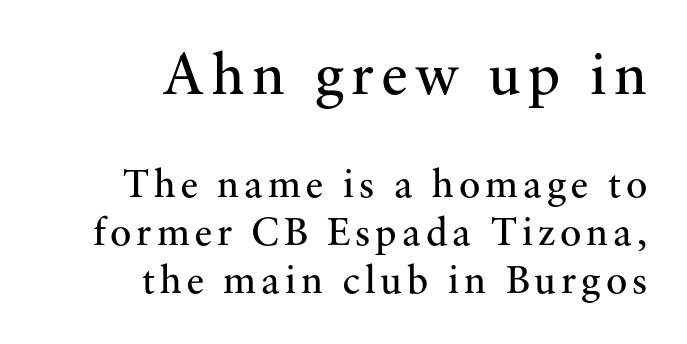
Q: Is the text bold? A: No.
Q: Is the text italic (slanted)? A: No, it is upright.
Q: Is the typeface a serif or a sans-serif typeface? A: Serif.
Q: Is the text underlined? A: No.
Q: How is the paragraph aligned? A: Right-aligned.
Q: Which block of text is set in a larger size, the first (top) or the second (bottom)? A: The first (top) one.
Q: Width (condensed, normal, or wide)? A: Normal.
Q: Stroke contrast? A: Medium.
Q: x-height? A: Small.
Q: Monospaced? A: No.
